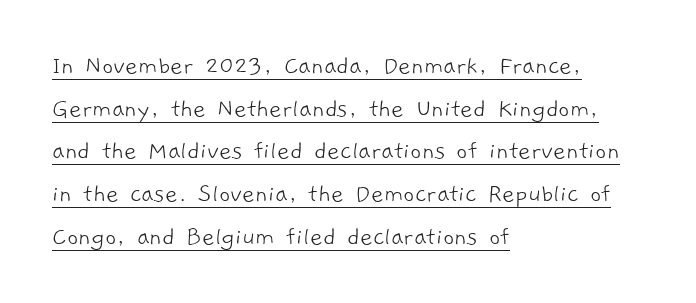
The gaps between neighbouring characters are ordinary and unremarkable. In CSS terms this would be text-align: left. Stem width sits at or under what a default text font uses. The typesetter has applied underlining to the passage shown.
